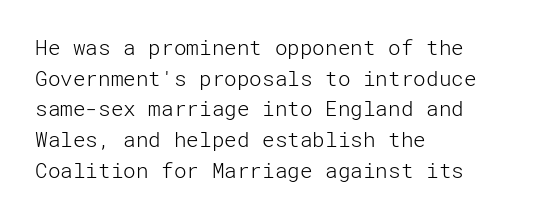
Q: Is the text bold? A: No.
Q: Is the text italic (slanted)? A: No, it is upright.
Q: Is the text underlined? A: No.
Q: How is the paragraph aligned? A: Left-aligned.
Q: Is the spacing between letters normal or unusually wide? A: Normal.
Q: Is the spacing between lines tight, normal or loose? A: Normal.
